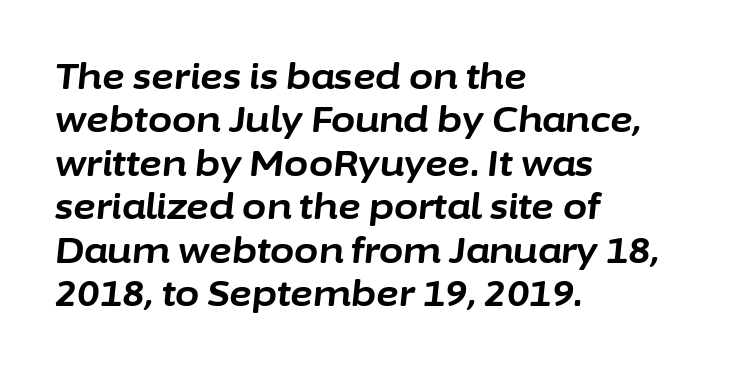
In terms of posture, this sample is oblique. Descenders are the only things crossing below the line. Bold? Absolutely — the strokes are thick and heavy. Nobody touched the tracking dial on this one.
